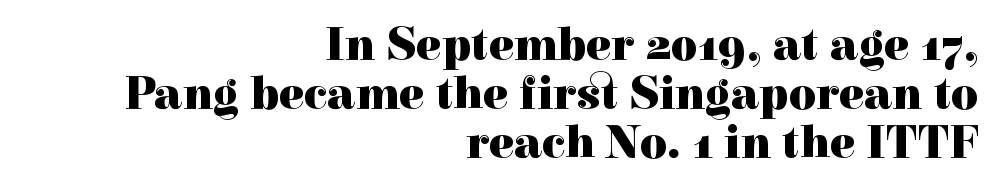
The image shows 47 px heavy serif type, upright; set right-aligned, tight line spacing (1.04x), normal letter spacing, not underlined; a medium x-height.
